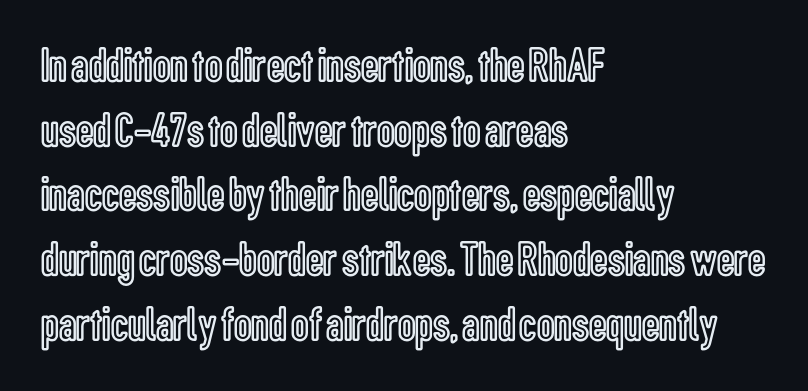
The image shows 49 px condensed type, upright; set left-aligned, normal line spacing (1.32x), normal letter spacing, not underlined; a medium x-height.
